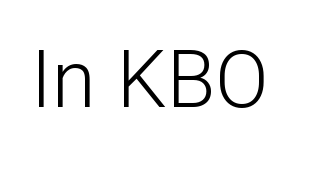
Ascenders rise straight up at ninety degrees. The space directly below the letters is spotless. What kind of face is this? One without serifs — a sans. This reads as an unemphasized weight, regular at the heaviest.
